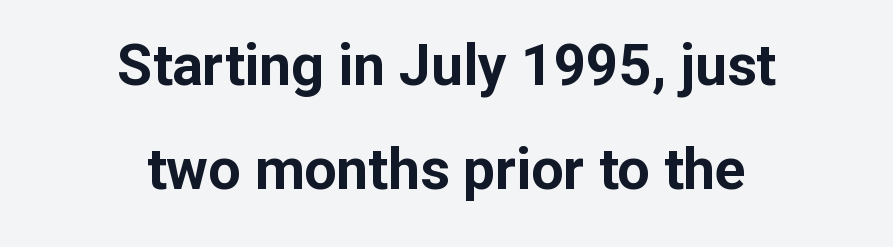
Q: Is the text bold? A: Yes.
Q: Is the text italic (slanted)? A: No, it is upright.
Q: Is the typeface a serif or a sans-serif typeface? A: Sans-serif.
Q: Is the text underlined? A: No.
Q: How is the paragraph aligned? A: Centered.
Q: Is the spacing between letters normal or unusually wide? A: Normal.
Q: Width (condensed, normal, or wide)? A: Normal.
Q: Stroke contrast? A: Low.
Q: x-height? A: Medium.
Q: Monospaced? A: No.
